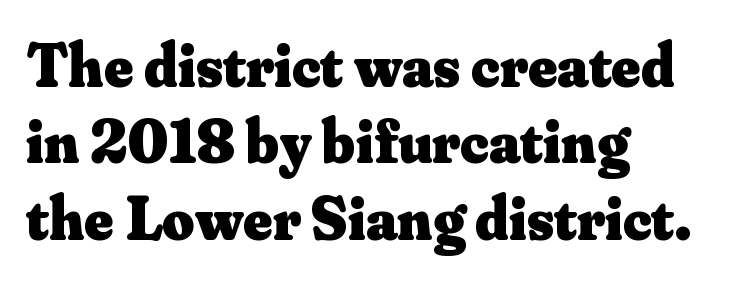
Q: Is the text bold? A: Yes.
Q: Is the text italic (slanted)? A: No, it is upright.
Q: Is the typeface a serif or a sans-serif typeface? A: Serif.
Q: Is the text underlined? A: No.
Q: How is the paragraph aligned? A: Left-aligned.
Q: Is the spacing between letters normal or unusually wide? A: Normal.
Q: Width (condensed, normal, or wide)? A: Normal.
Q: Stroke contrast? A: Medium.
Q: x-height? A: Small.
Q: Monospaced? A: No.
